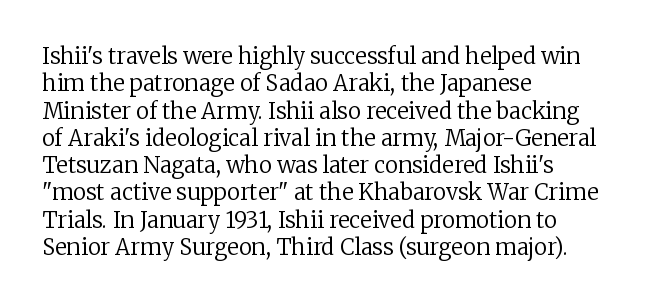
Q: Is the text bold? A: No.
Q: Is the text italic (slanted)? A: No, it is upright.
Q: Is the text underlined? A: No.
Q: How is the paragraph aligned? A: Left-aligned.
Q: Is the spacing between letters normal or unusually wide? A: Normal.
